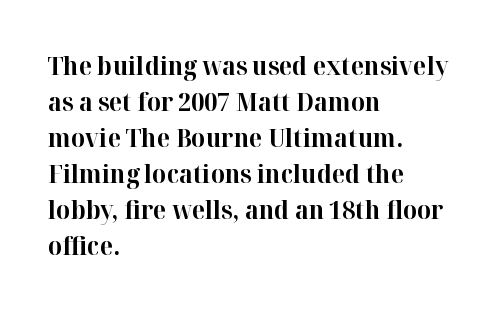
Q: Is the text bold? A: Yes.
Q: Is the text italic (slanted)? A: No, it is upright.
Q: Is the text underlined? A: No.
Q: How is the paragraph aligned? A: Left-aligned.
Q: Is the spacing between letters normal or unusually wide? A: Normal.
Q: Is the spacing between lines tight, normal or loose? A: Normal.
